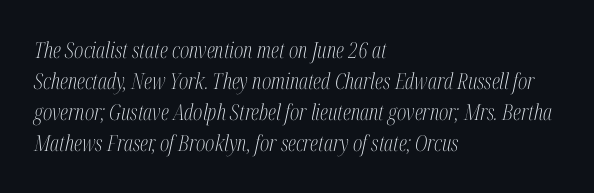
The image shows 22 px text type, italic (leaning right); set left-aligned, normal line spacing (1.41x), normal letter spacing, not underlined.
